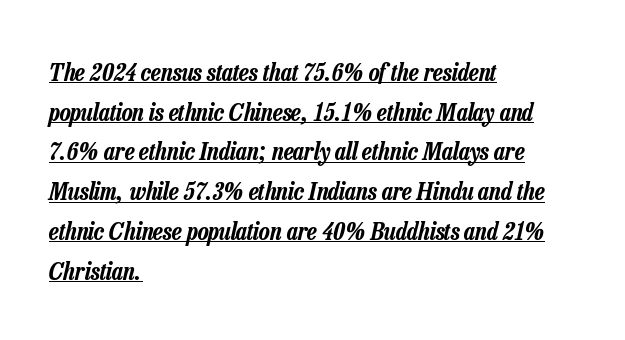
Q: Is the text italic (slanted)? A: Yes, it leans right by about 13 degrees.
Q: Is the text underlined? A: Yes.
Q: How is the paragraph aligned? A: Left-aligned.
Q: Is the spacing between letters normal or unusually wide? A: Normal.
Q: Is the spacing between lines tight, normal or loose? A: Normal.
